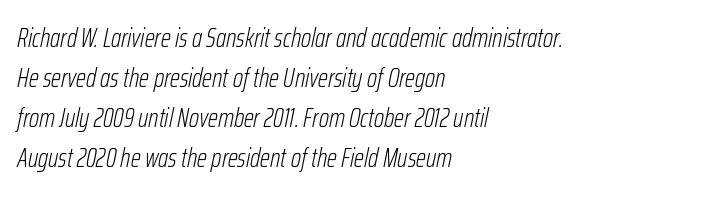
The image shows 26 px text type, italic (leaning right); set left-aligned, normal line spacing (1.54x), normal letter spacing, not underlined.
